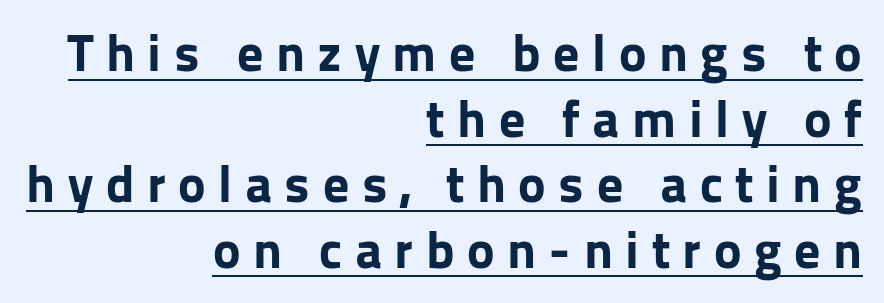
The image shows 52 px bold sans-serif type, upright; set right-aligned, normal line spacing (1.26x), unusually wide letter spacing (+0.24 em), underlined; low stroke contrast and a medium x-height.
